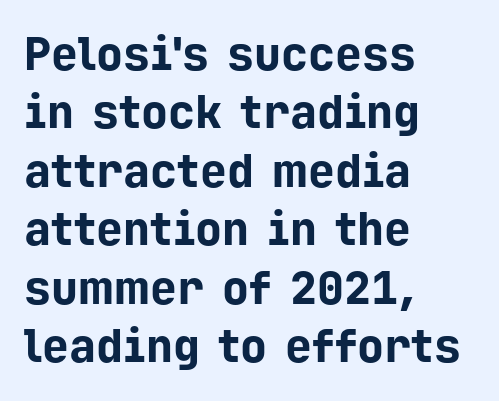
The image shows 45 px bold sans-serif type, upright, monospaced; set left-aligned, normal line spacing (1.3x), normal letter spacing, not underlined; low stroke contrast and a medium x-height.
